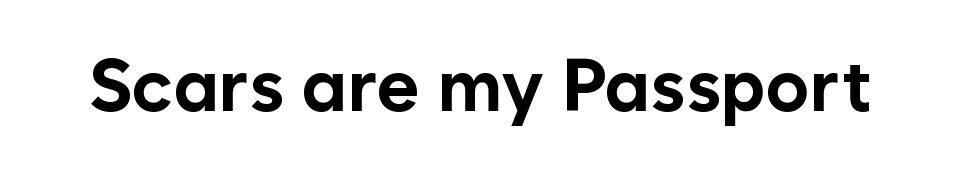
The image shows 73 px bold sans-serif type, upright; set normal letter spacing, not underlined; low stroke contrast and a medium x-height.
